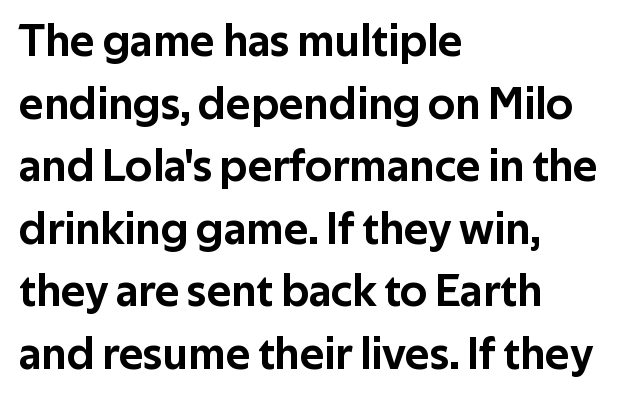
{"serif": "no", "italic": "no", "width": "normal", "stroke_contrast": "low", "x_height": "medium", "monospaced": "no", "underline": "no", "align": "left", "line_spacing": "normal", "line_spacing_ratio": 1.36, "letter_spacing": "normal", "letter_spacing_em": 0.0, "glyph_px": 46}
